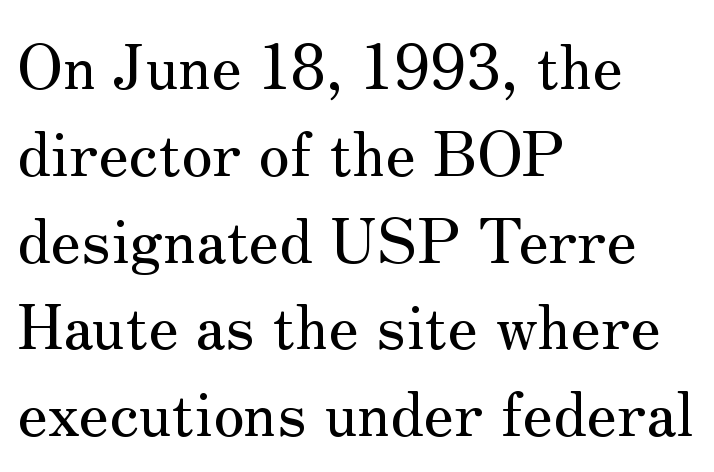
The image shows 62 px serif type, upright; set left-aligned, normal line spacing (1.4x), normal letter spacing, not underlined; medium stroke contrast and a small x-height.
